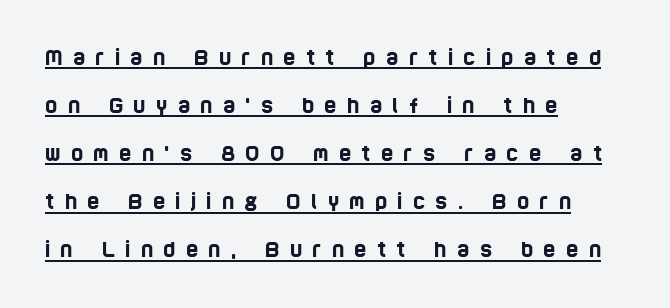
The image shows 21 px text type; set left-aligned, loose line spacing (2.29x), unusually wide letter spacing (+0.49 em), underlined.
